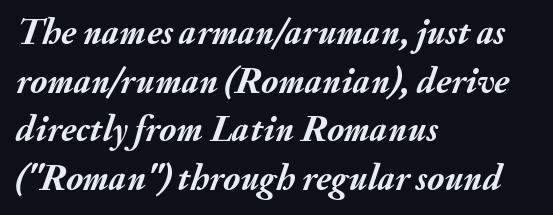
Q: Is the text bold? A: Yes.
Q: Is the text italic (slanted)? A: Yes, it leans right by about 20 degrees.
Q: Is the text underlined? A: No.
Q: How is the paragraph aligned? A: Left-aligned.
Q: Is the spacing between letters normal or unusually wide? A: Normal.
Q: Is the spacing between lines tight, normal or loose? A: Normal.
Q: Width (condensed, normal, or wide)? A: Normal.
Q: Stroke contrast? A: Medium.
Q: x-height? A: Small.
Q: Monospaced? A: No.
